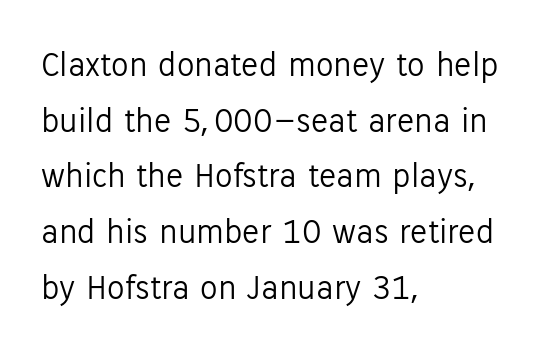
Check under the words: just untouched page. Stroke terminals: plain, sans-serif. Characters follow at the spacing the type designer built in. Stems here are at most as thick as an everyday book face.
